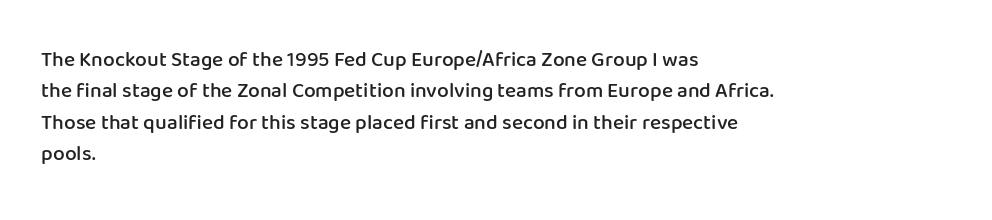
The glyphs have the mass of a demibold cut, below bold. The compositor pushed each line to the left boundary. The passage shown is not underscored anywhere. Caption: standard tracking, unaltered. Reading down the column, the eye jumps a familiar distance to each next line. The axis of the letterforms is exactly vertical.
